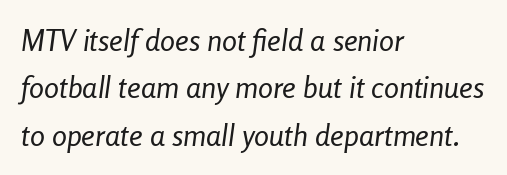
The font's italic variant was chosen for this text. The lines are quadded left. In terms of leading, this rendering sits right in the middle. These lines keep a tight, regular rhythm from letter to letter. The words here are not underlined.
